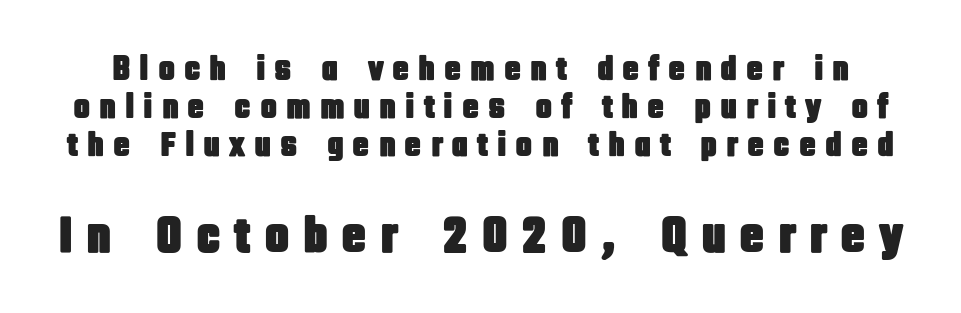
Here the designer chose a conventional face with non-uniform glyph widths. Someone cranked the tracking dial way up on this one. The lower block of text is set noticeably larger than the block above it. The face used here is a sans, in the tradition of grotesques and geometrics. Characters remain perfectly vertical along every line.
